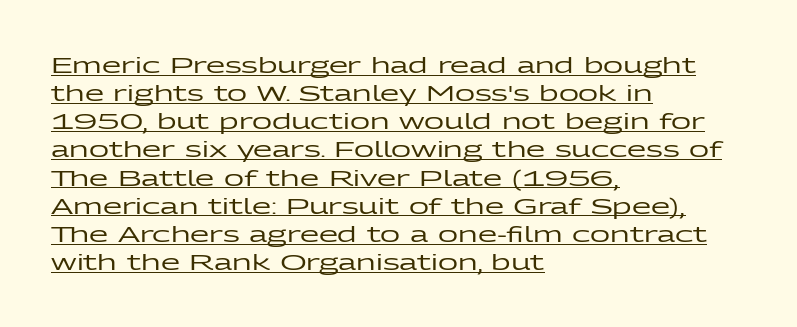
Q: Is the text italic (slanted)? A: No, it is upright.
Q: Is the text underlined? A: Yes.
Q: How is the paragraph aligned? A: Left-aligned.
Q: Is the spacing between letters normal or unusually wide? A: Normal.
Q: Is the spacing between lines tight, normal or loose? A: Normal.
